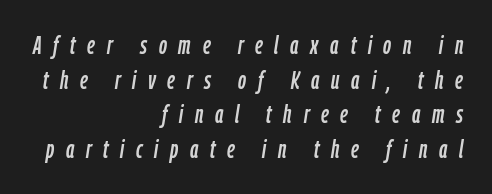
The image shows 25 px text type, italic (leaning right); set right-aligned, normal line spacing (1.39x), unusually wide letter spacing (+0.47 em), not underlined.
